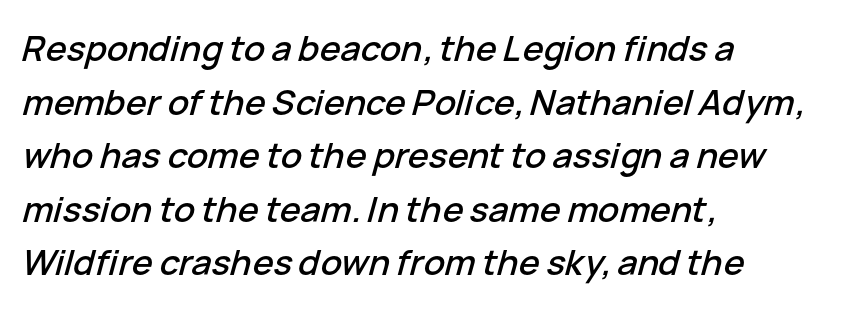
Q: Is the text italic (slanted)? A: Yes, it leans right by about 15 degrees.
Q: Is the text underlined? A: No.
Q: How is the paragraph aligned? A: Left-aligned.
Q: Is the spacing between letters normal or unusually wide? A: Normal.
Q: Is the spacing between lines tight, normal or loose? A: Normal.
Q: Width (condensed, normal, or wide)? A: Normal.
Q: Stroke contrast? A: Low.
Q: x-height? A: Medium.
Q: Monospaced? A: No.
